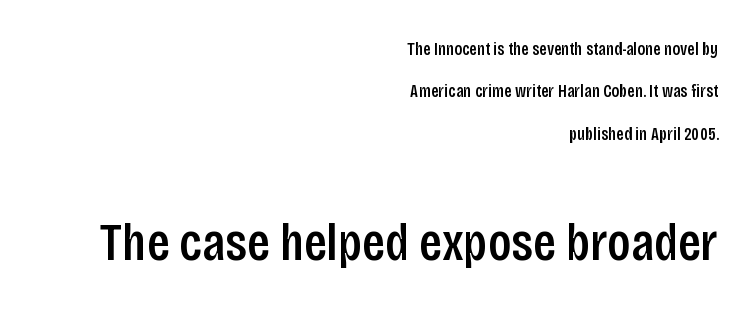
The image shows 54 px semibold, condensed sans-serif type, upright; set right-aligned, loose line spacing (2.36x), normal letter spacing, not underlined; the second (bottom) block is 3.0x larger; low stroke contrast and a large x-height.
